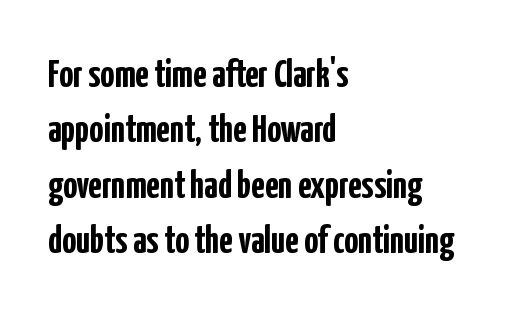
{"serif": "no", "italic": "no", "bold": "yes", "weight": "semibold", "width": "condensed", "stroke_contrast": "low", "x_height": "medium", "monospaced": "no", "underline": "no", "align": "left", "line_spacing": "normal", "line_spacing_ratio": 1.42, "letter_spacing": "normal", "letter_spacing_em": 0.0, "glyph_px": 39}
